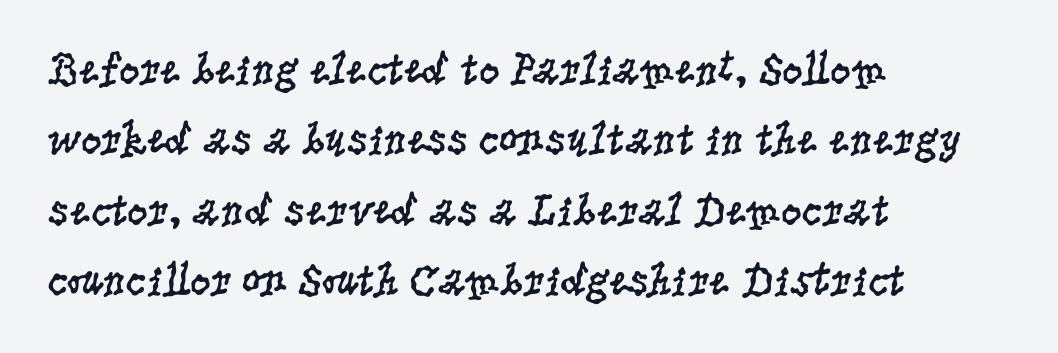
The image shows 46 px regular-weight, condensed serif type; set left-aligned, normal line spacing (1.53x), normal letter spacing, not underlined; low stroke contrast and a large x-height.
